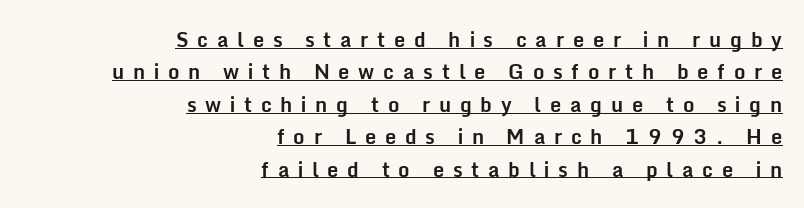
{"italic": "no", "bold": "yes", "underline": "yes", "align": "right", "line_spacing": "normal", "line_spacing_ratio": 1.62, "letter_spacing": "wide", "letter_spacing_em": 0.44, "glyph_px": 20}
